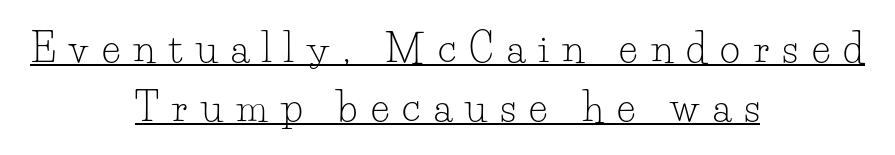
The image shows 39 px light serif type, upright; set centered, normal line spacing (1.51x), unusually wide letter spacing (+0.34 em), underlined; low stroke contrast and a small x-height.
